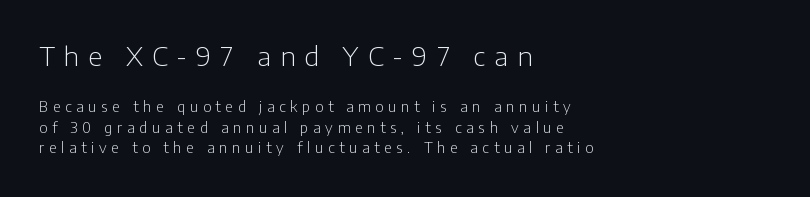
{"italic": "no", "bold": "no", "underline": "no", "align": "left", "line_spacing": "normal", "line_spacing_ratio": 1.45, "letter_spacing": "wide", "letter_spacing_em": 0.34, "larger_block": "first", "size_ratio": 1.86, "glyph_px": 26}
